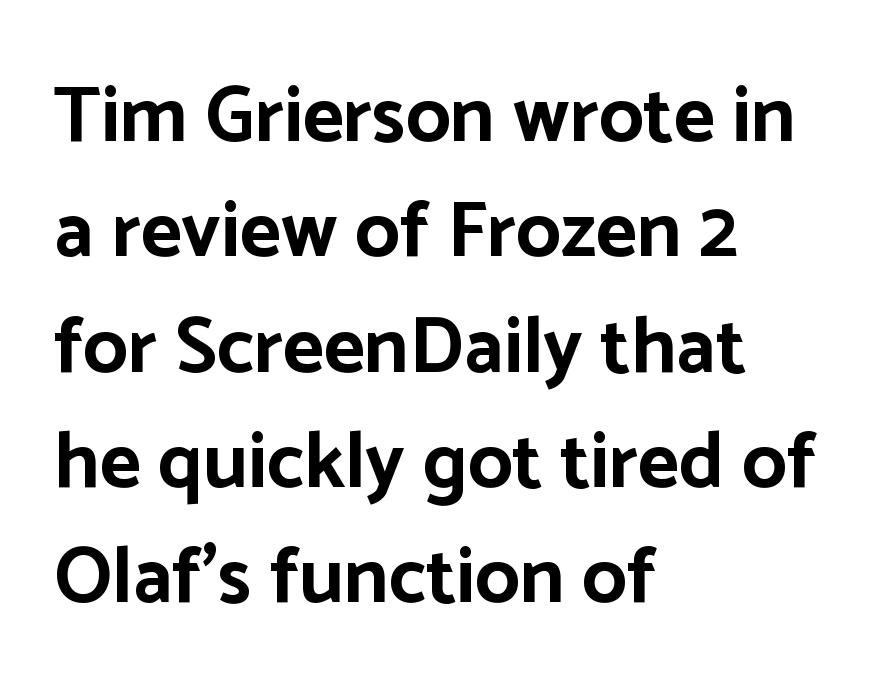
The image shows 79 px bold sans-serif type, upright; set left-aligned, normal line spacing (1.46x), normal letter spacing, not underlined; low stroke contrast and a medium x-height.
